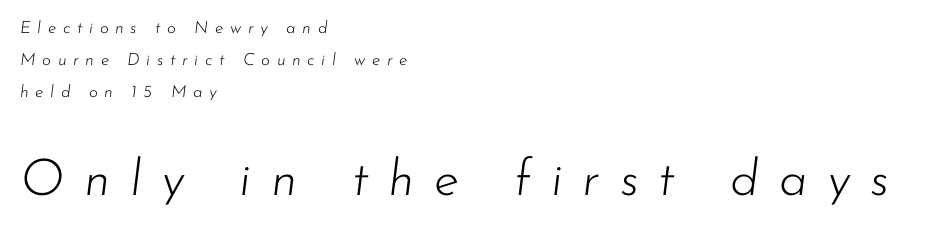
{"italic": "yes", "lean": "right", "slant_degrees": 7, "bold": "no", "weight": "light", "width": "normal", "stroke_contrast": "low", "x_height": "small", "monospaced": "no", "underline": "no", "align": "left", "line_spacing_ratio": 1.87, "letter_spacing": "wide", "letter_spacing_em": 0.39, "larger_block": "second", "size_ratio": 3.0, "glyph_px": 51}
